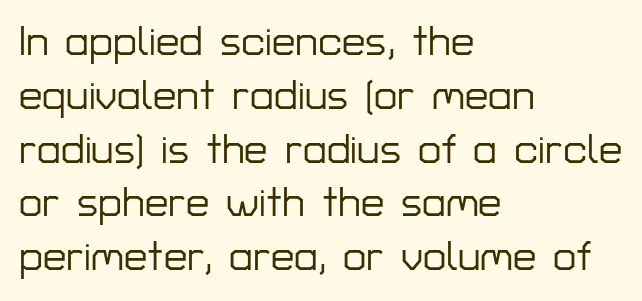
The image shows 42 px sans-serif type, upright; set left-aligned, normal line spacing (1.28x), normal letter spacing, not underlined; low stroke contrast and a medium x-height.
